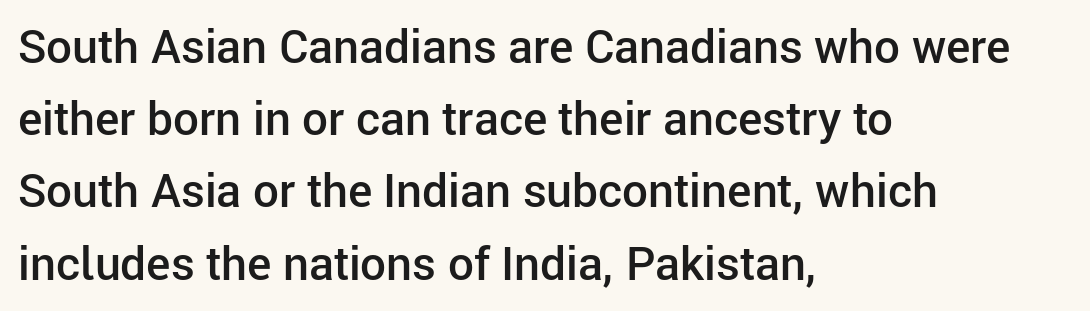
{"serif": "no", "italic": "no", "bold": "semi", "weight": "semibold", "width": "normal", "stroke_contrast": "low", "x_height": "medium", "monospaced": "no", "underline": "no", "align": "left", "line_spacing": "normal", "line_spacing_ratio": 1.57, "letter_spacing": "normal", "letter_spacing_em": 0.0, "glyph_px": 46}
